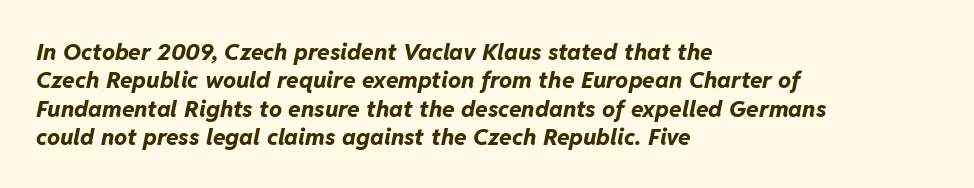
{"italic": "yes", "lean": "right", "slant_degrees": 11, "bold": "yes", "underline": "no", "align": "left", "line_spacing_ratio": 1.23, "letter_spacing": "normal", "letter_spacing_em": 0.0, "glyph_px": 23}
